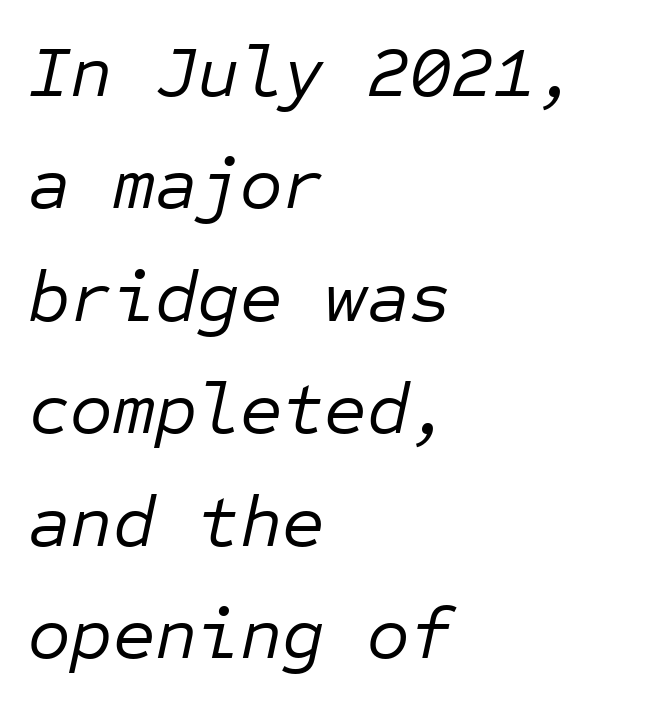
{"italic": "yes", "lean": "right", "slant_degrees": 12, "bold": "no", "weight": "regular", "width": "normal", "stroke_contrast": "low", "x_height": "medium", "monospaced": "yes", "underline": "no", "align": "left", "line_spacing": "normal", "line_spacing_ratio": 1.54, "letter_spacing": "normal", "letter_spacing_em": 0.0, "glyph_px": 73}
